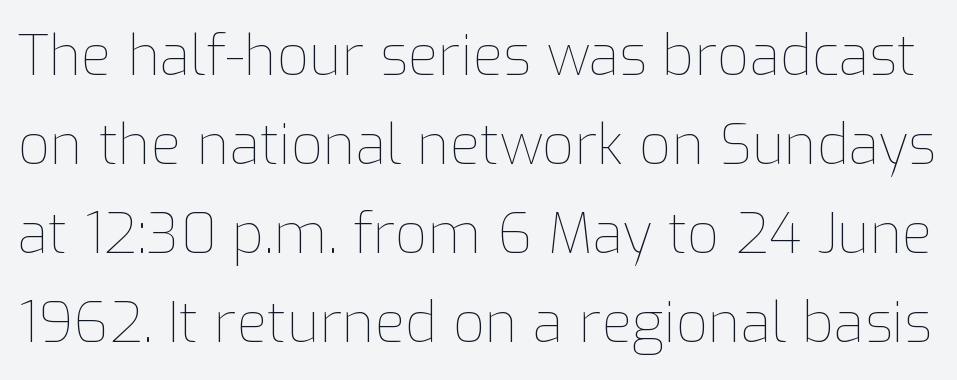
The image shows 56 px thin type, upright; set normal line spacing (1.59x), normal letter spacing, not underlined; low stroke contrast and a medium x-height.
